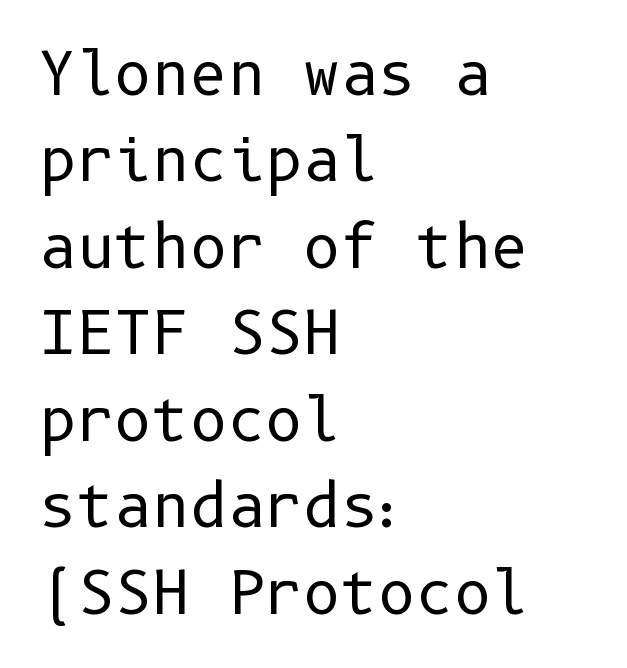
Q: Is the text bold? A: No.
Q: Is the text italic (slanted)? A: No, it is upright.
Q: Is the typeface a serif or a sans-serif typeface? A: Sans-serif.
Q: Is the text underlined? A: No.
Q: How is the paragraph aligned? A: Left-aligned.
Q: Is the spacing between letters normal or unusually wide? A: Normal.
Q: Is the spacing between lines tight, normal or loose? A: Normal.
Q: Width (condensed, normal, or wide)? A: Normal.
Q: Stroke contrast? A: Low.
Q: x-height? A: Medium.
